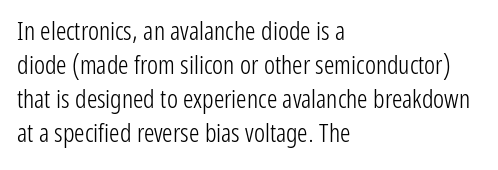
{"italic": "no", "bold": "no", "underline": "no", "align": "left", "line_spacing": "normal", "line_spacing_ratio": 1.31, "letter_spacing": "normal", "letter_spacing_em": 0.0, "glyph_px": 26}
